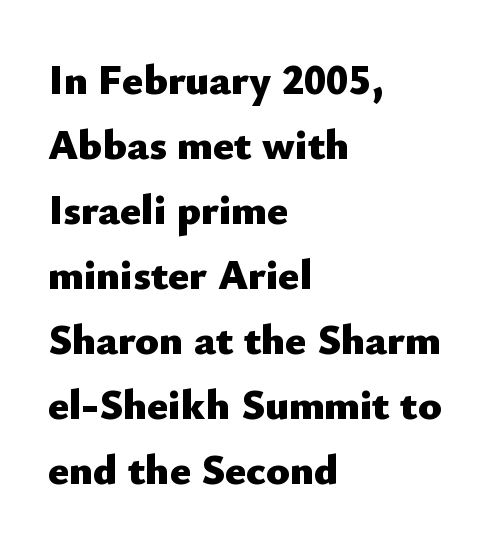
This sample has the flowing, uneven cadence of proportional lettering. You could call the tracking neutral — neither tight nor loose. Stroke thickness is high; the sample reads as a true bold. The type family on display is of the sans-serif kind.
